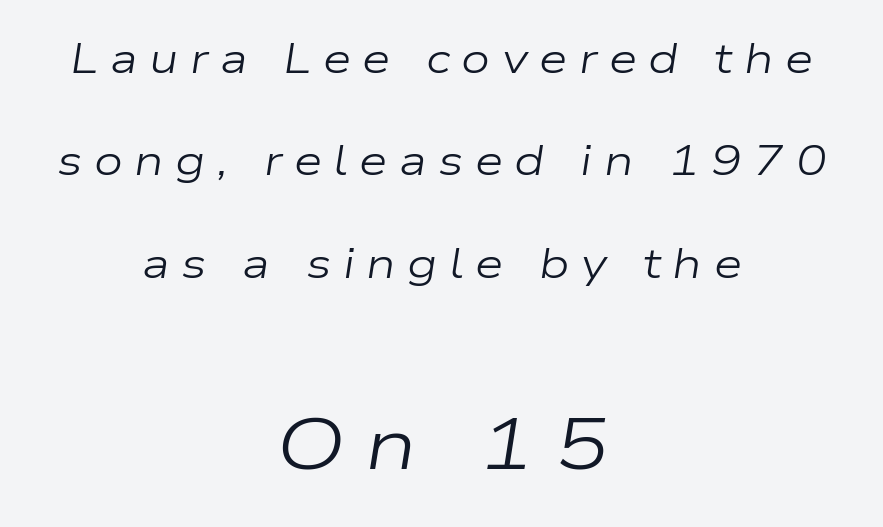
Letters have the restrained weight of plain body copy at most. The space directly below the letters is spotless. If you folded the block vertically in half, each line would mirror itself in length. The second block has been scaled up relative to the first. Style check: oblique.
